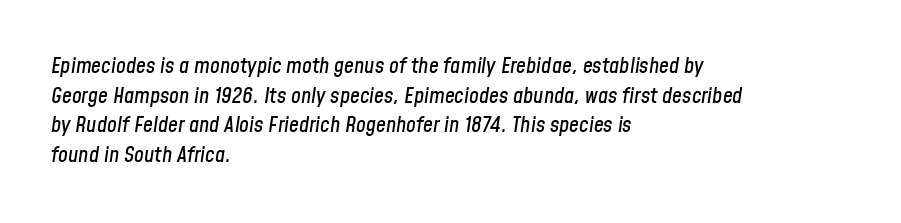
The whole block is typeset with a tilt. The words here are not underlined. Standard letterfit; no display-style spreading of the glyphs. Caption: multi-line text, flush left, ragged right.
